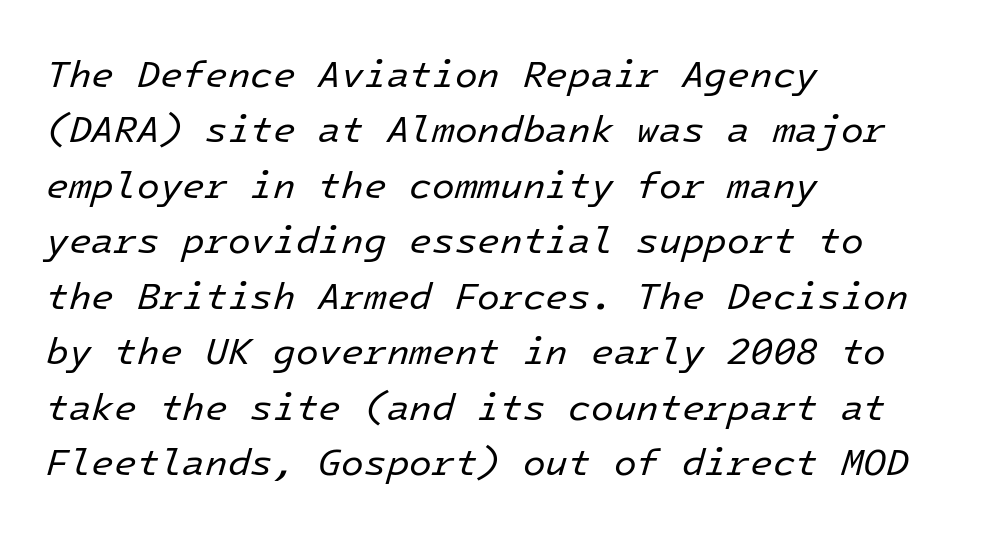
Q: Is the text bold? A: No.
Q: Is the text italic (slanted)? A: Yes, it leans right by about 16 degrees.
Q: Is the text underlined? A: No.
Q: How is the paragraph aligned? A: Left-aligned.
Q: Is the spacing between letters normal or unusually wide? A: Normal.
Q: Is the spacing between lines tight, normal or loose? A: Normal.
Q: Width (condensed, normal, or wide)? A: Normal.
Q: Stroke contrast? A: Low.
Q: x-height? A: Medium.
